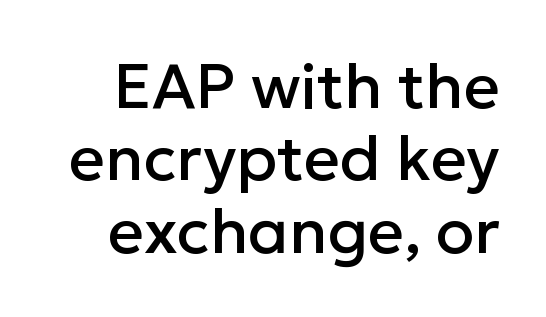
The image shows 63 px sans-serif type, upright; set tight line spacing (1.15x), normal letter spacing, not underlined; low stroke contrast and a medium x-height.
